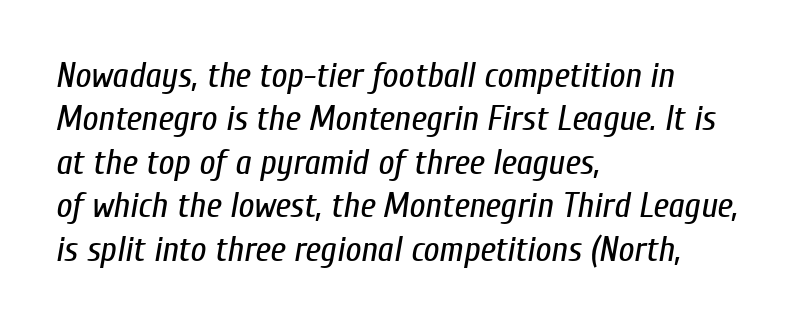
No chunkiness to these letters — they're not bold. Do the characters align in a grid? No, the font is proportional. Standard letterfit; no display-style spreading of the glyphs. The strip under each line holds only bare page.
